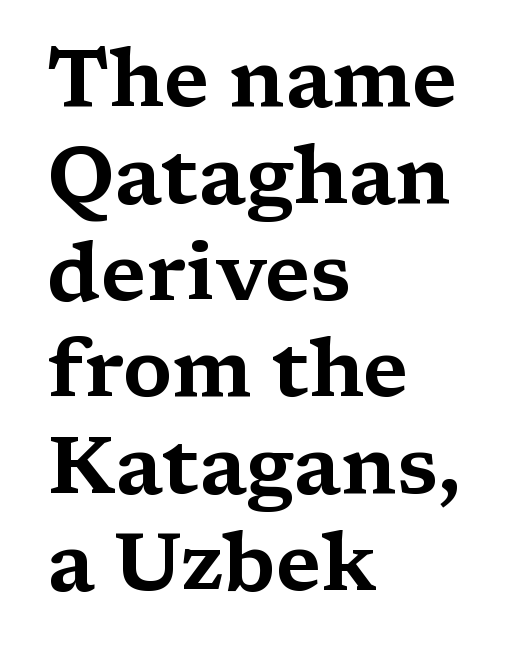
The image shows 80 px wide serif type, upright; set left-aligned, line spacing 1.21x, normal letter spacing, not underlined; medium stroke contrast and a medium x-height.
